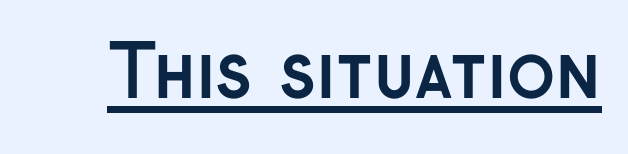
Like a heading marked for emphasis, these lines bear an underscore. Spacing between characters is what you'd get straight out of the box. In terms of weight, the rendering is a true, heavy bold. This is sans-serif lettering, the kind often seen on screens and signage. This is roman type, the default non-slanted kind.
